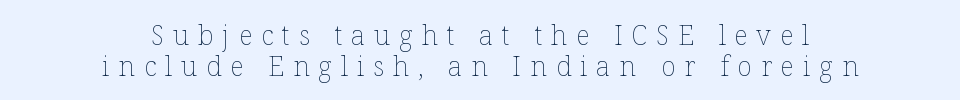
The image shows 27 px text type, upright; set centered, tight line spacing (1.13x), unusually wide letter spacing (+0.33 em), not underlined.
